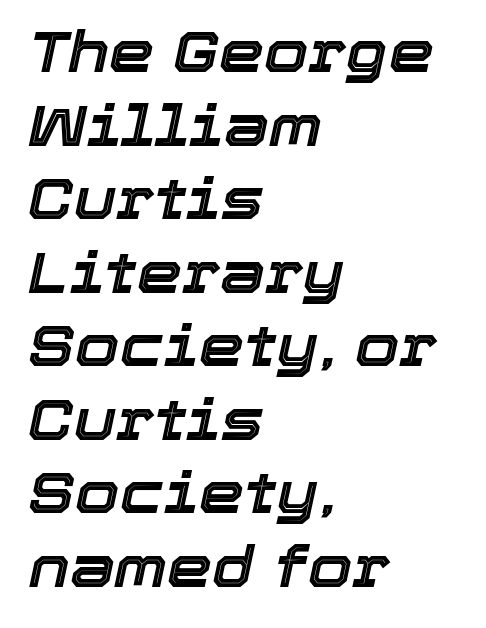
The image shows 57 px text type, italic (leaning right); set left-aligned, normal line spacing (1.29x), normal letter spacing, not underlined; a medium x-height.
